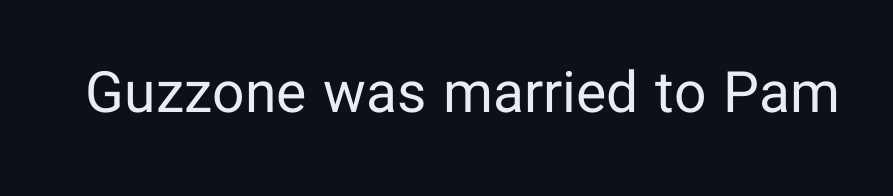
The image shows 57 px regular-weight sans-serif type, upright; set normal letter spacing, not underlined; low stroke contrast and a medium x-height.
